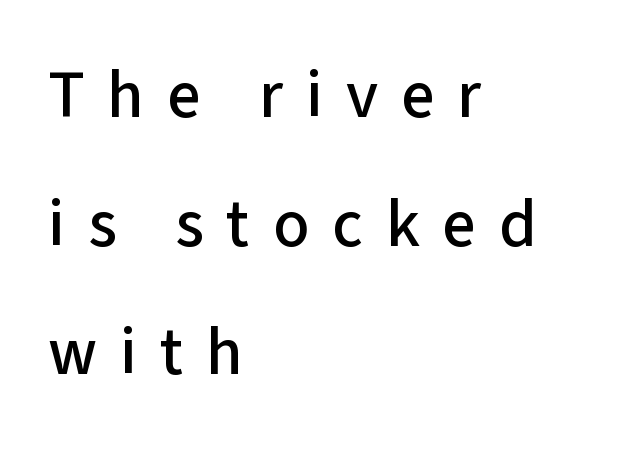
The image shows 67 px sans-serif type, upright; set left-aligned, loose line spacing (1.92x), unusually wide letter spacing (+0.34 em), not underlined; low stroke contrast and a medium x-height.
